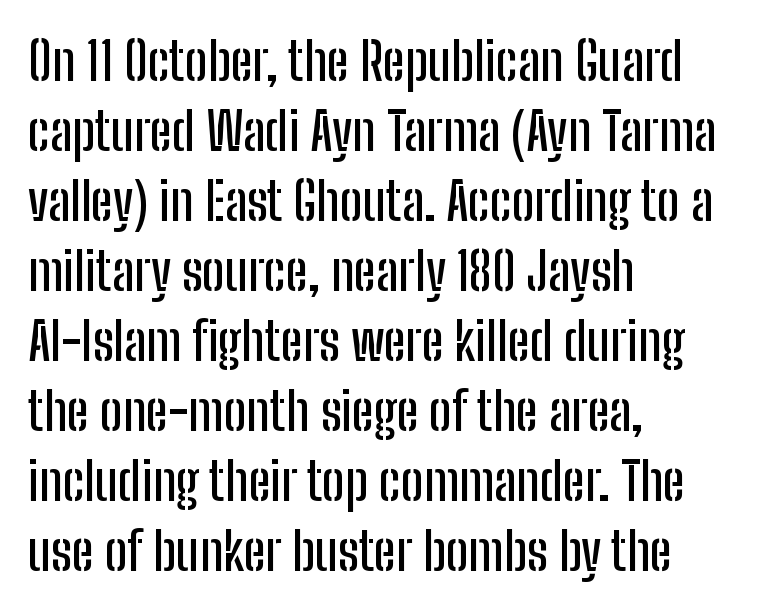
{"serif": "no", "italic": "no", "width": "condensed", "stroke_contrast": "low", "x_height": "medium", "monospaced": "no", "underline": "no", "align": "left", "line_spacing": "normal", "line_spacing_ratio": 1.32, "letter_spacing": "normal", "letter_spacing_em": 0.0, "glyph_px": 53}
